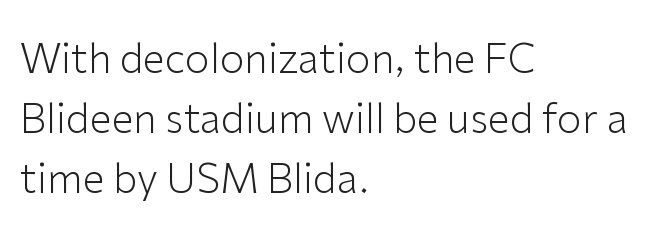
The image shows 40 px light sans-serif type, upright; set left-aligned, normal line spacing (1.5x), normal letter spacing, not underlined; low stroke contrast and a medium x-height.
